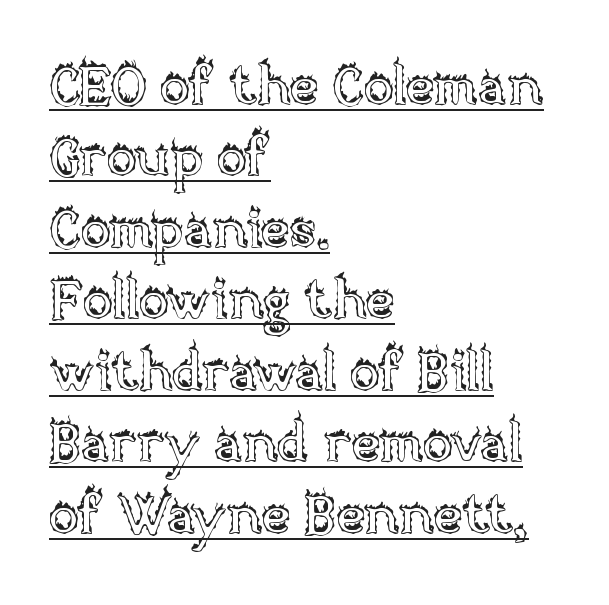
The image shows 55 px text type, upright; set left-aligned, normal line spacing (1.3x), normal letter spacing, underlined; a large x-height.
